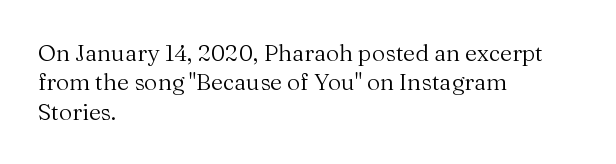
It's the straight-up-and-down kind of type. The face used here is rendered with its standard letterfit. The setting favours the left margin, as ordinary paragraphs usually do. This is not heavy type; no bold has been used. Interline gaps are of average width in this sample.
